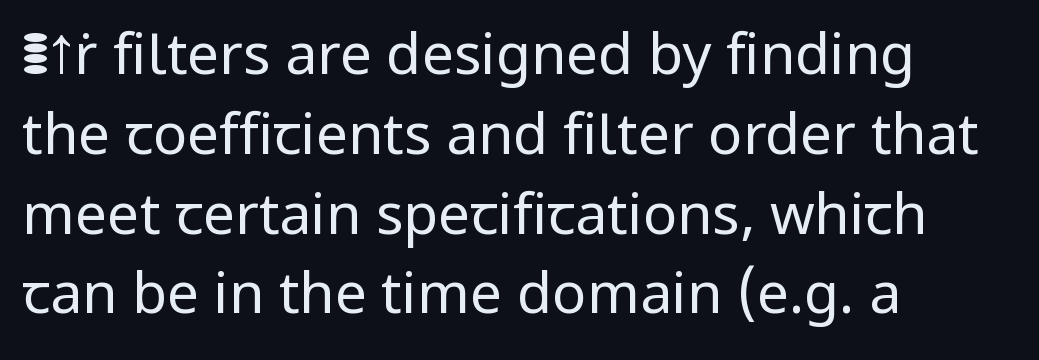
Q: Is the text bold? A: No.
Q: Is the text italic (slanted)? A: No, it is upright.
Q: Is the typeface a serif or a sans-serif typeface? A: Sans-serif.
Q: Is the text underlined? A: No.
Q: How is the paragraph aligned? A: Left-aligned.
Q: Is the spacing between letters normal or unusually wide? A: Normal.
Q: Is the spacing between lines tight, normal or loose? A: Normal.
Q: Width (condensed, normal, or wide)? A: Normal.
Q: Stroke contrast? A: Low.
Q: x-height? A: Medium.
Q: Monospaced? A: No.
